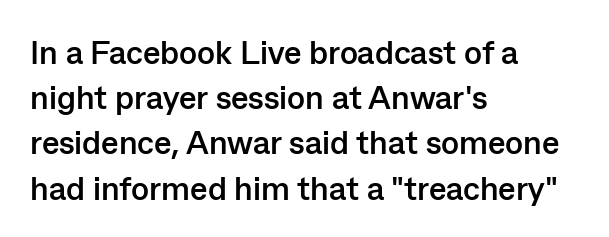
{"serif": "no", "italic": "no", "bold": "yes", "weight": "semibold", "width": "normal", "stroke_contrast": "low", "x_height": "medium", "monospaced": "no", "underline": "no", "align": "left", "line_spacing": "normal", "line_spacing_ratio": 1.37, "letter_spacing": "normal", "letter_spacing_em": 0.0, "glyph_px": 33}
